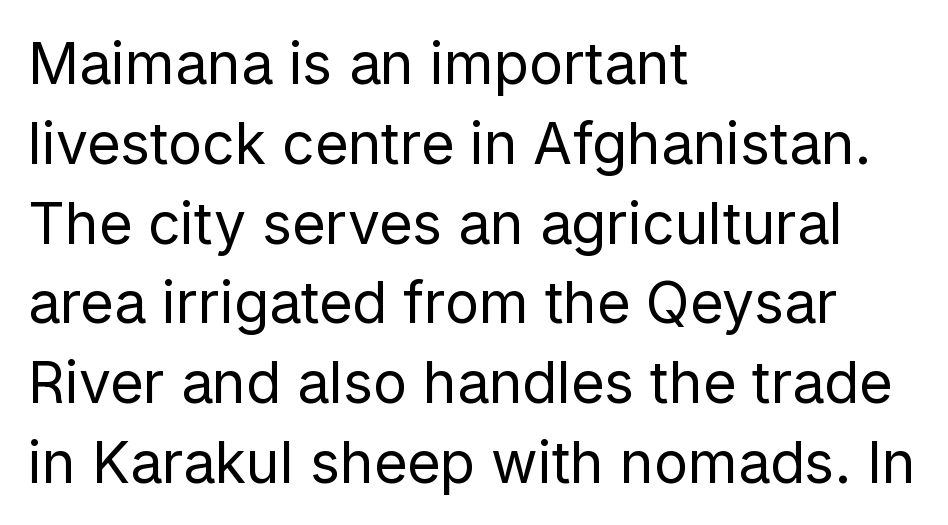
Q: Is the text bold? A: No.
Q: Is the text italic (slanted)? A: No, it is upright.
Q: Is the typeface a serif or a sans-serif typeface? A: Sans-serif.
Q: Is the text underlined? A: No.
Q: How is the paragraph aligned? A: Left-aligned.
Q: Is the spacing between letters normal or unusually wide? A: Normal.
Q: Is the spacing between lines tight, normal or loose? A: Normal.
Q: Width (condensed, normal, or wide)? A: Normal.
Q: Stroke contrast? A: Low.
Q: x-height? A: Medium.
Q: Monospaced? A: No.
